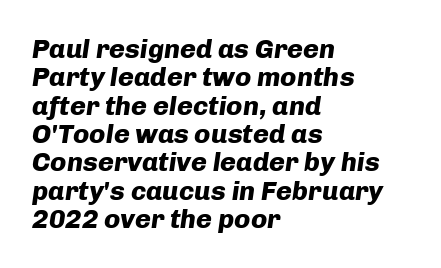
{"italic": "yes", "lean": "right", "slant_degrees": 8, "bold": "yes", "underline": "no", "align": "left", "line_spacing": "tight", "line_spacing_ratio": 1.05, "letter_spacing": "normal", "letter_spacing_em": 0.0, "glyph_px": 27}
